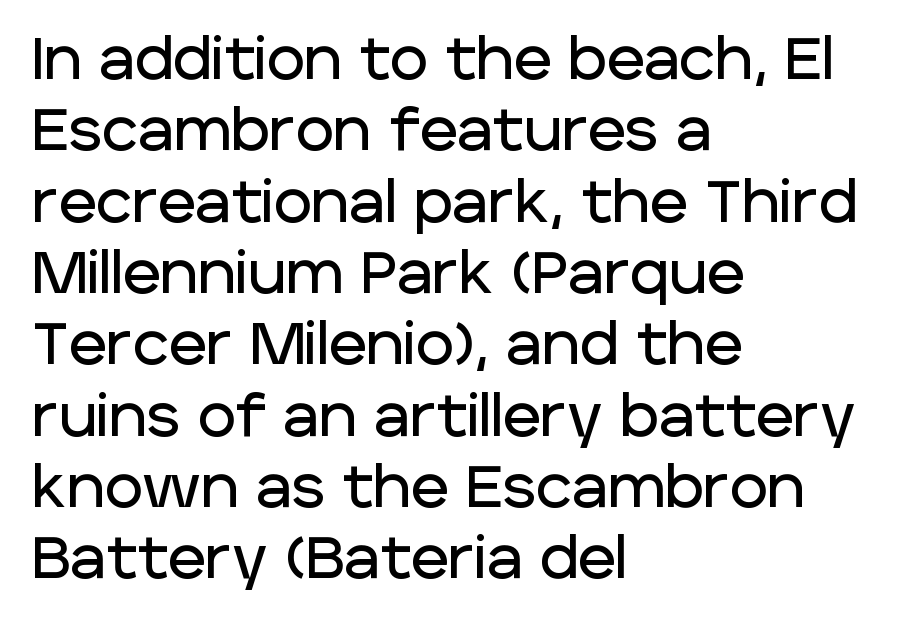
Q: Is the text italic (slanted)? A: No, it is upright.
Q: Is the typeface a serif or a sans-serif typeface? A: Sans-serif.
Q: Is the text underlined? A: No.
Q: How is the paragraph aligned? A: Left-aligned.
Q: Is the spacing between letters normal or unusually wide? A: Normal.
Q: Width (condensed, normal, or wide)? A: Normal.
Q: Stroke contrast? A: Low.
Q: x-height? A: Large.
Q: Monospaced? A: No.
